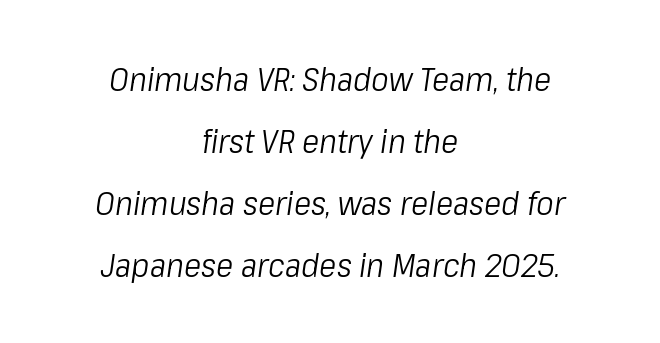
{"italic": "yes", "lean": "right", "slant_degrees": 8, "bold": "no", "weight": "light", "width": "condensed", "stroke_contrast": "low", "x_height": "medium", "monospaced": "no", "underline": "no", "align": "center", "line_spacing_ratio": 1.88, "letter_spacing": "normal", "letter_spacing_em": 0.0, "glyph_px": 33}
